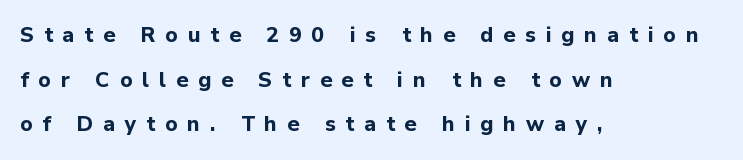
{"italic": "no", "bold": "yes", "underline": "no", "align": "left", "line_spacing": "loose", "line_spacing_ratio": 2.12, "letter_spacing": "wide", "letter_spacing_em": 0.47, "glyph_px": 21}
